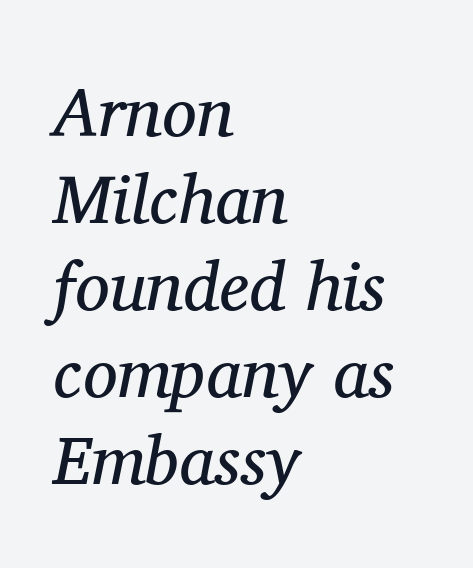
The image shows 69 px regular-weight serif type, italic (leaning right); set left-aligned, normal line spacing (1.26x), normal letter spacing, not underlined; medium stroke contrast and a medium x-height.
